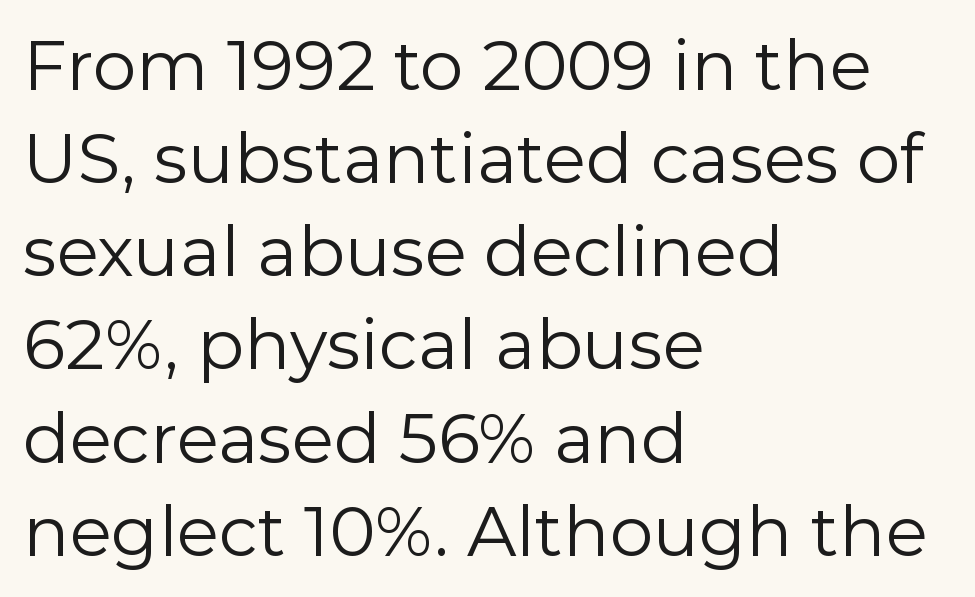
{"serif": "no", "italic": "no", "bold": "no", "weight": "regular", "width": "normal", "stroke_contrast": "low", "x_height": "medium", "monospaced": "no", "underline": "no", "align": "left", "line_spacing": "normal", "line_spacing_ratio": 1.35, "letter_spacing": "normal", "letter_spacing_em": 0.0, "glyph_px": 69}
